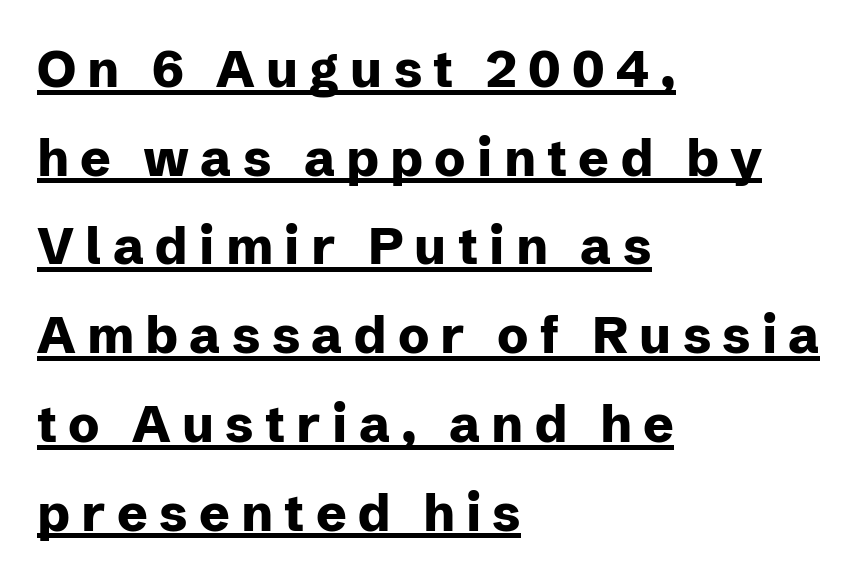
{"serif": "no", "italic": "no", "bold": "yes", "weight": "heavy", "width": "normal", "stroke_contrast": "low", "x_height": "medium", "monospaced": "no", "underline": "yes", "align": "left", "line_spacing_ratio": 1.74, "letter_spacing": "wide", "letter_spacing_em": 0.22, "glyph_px": 51}
